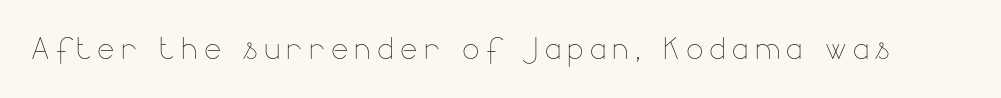
The type sits square on the baseline with zero lean. Underlining? Definitely not there. Looks like regular typesetting: each glyph gets only the width it needs. Nothing heavy about these letters — not bold at all.
